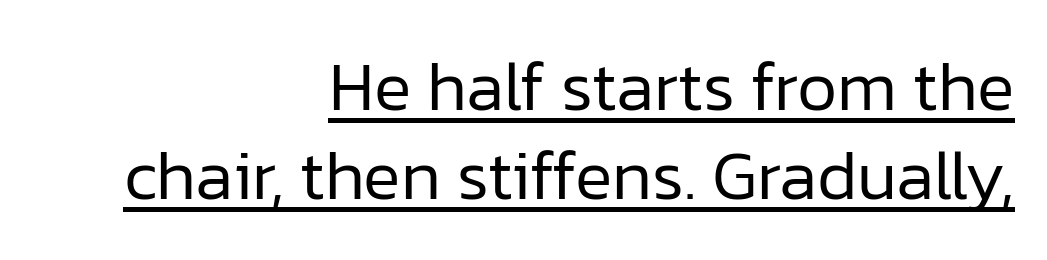
{"serif": "no", "italic": "no", "bold": "no", "weight": "regular", "width": "normal", "stroke_contrast": "low", "x_height": "medium", "monospaced": "no", "underline": "yes", "align": "right", "line_spacing": "normal", "line_spacing_ratio": 1.27, "letter_spacing": "normal", "letter_spacing_em": 0.0, "glyph_px": 70}
